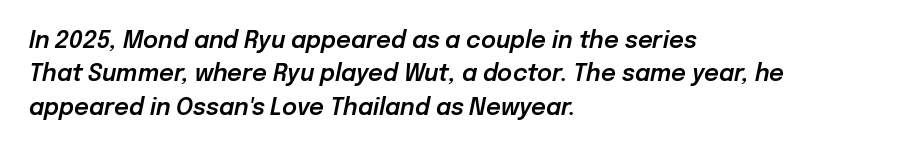
Q: Is the text italic (slanted)? A: Yes, it leans right by about 12 degrees.
Q: Is the text underlined? A: No.
Q: How is the paragraph aligned? A: Left-aligned.
Q: Is the spacing between letters normal or unusually wide? A: Normal.
Q: Is the spacing between lines tight, normal or loose? A: Normal.
